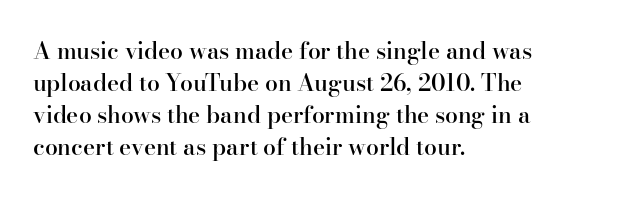
Compared with an ordinary text face, these strokes are moderately heavier — a semibold. Unlike italic type, these characters show no tilt at all. The leading is moderate, giving the passage an even texture. No extra tracking has been applied to these lines.
